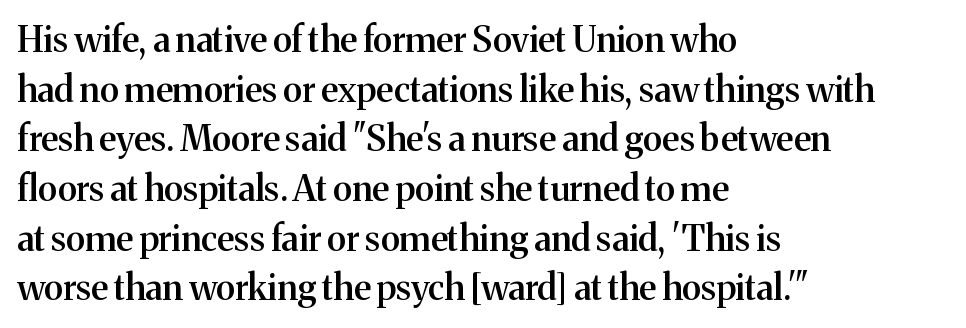
{"serif": "yes", "italic": "no", "bold": "semi", "weight": "semibold", "width": "normal", "stroke_contrast": "medium", "x_height": "medium", "monospaced": "no", "underline": "no", "align": "left", "line_spacing": "normal", "line_spacing_ratio": 1.42, "letter_spacing": "normal", "letter_spacing_em": 0.0, "glyph_px": 35}
